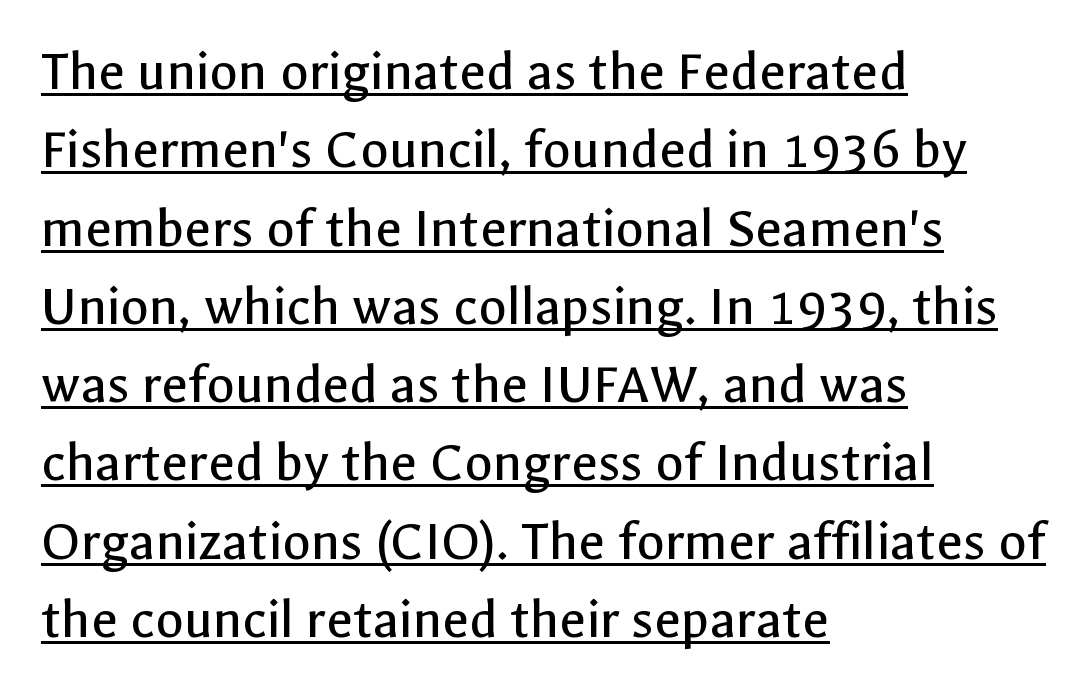
The image shows 58 px regular-weight sans-serif type, upright; set left-aligned, normal line spacing (1.35x), normal letter spacing, underlined; a medium x-height.
